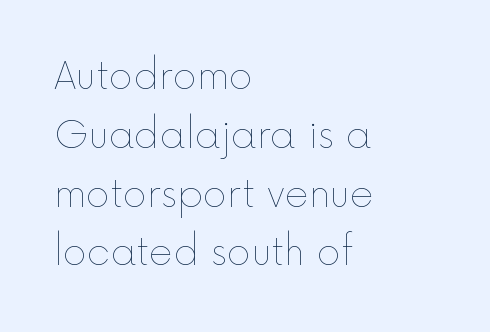
{"italic": "no", "bold": "no", "weight": "thin", "width": "normal", "x_height": "medium", "monospaced": "no", "underline": "no", "align": "left", "line_spacing": "normal", "line_spacing_ratio": 1.59, "letter_spacing": "normal", "letter_spacing_em": 0.0, "glyph_px": 37}
